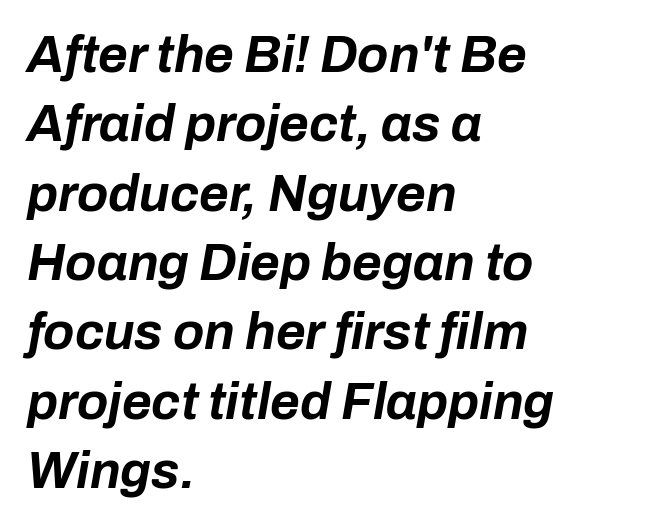
Q: Is the text bold? A: Yes.
Q: Is the text italic (slanted)? A: Yes, it leans right by about 10 degrees.
Q: Is the text underlined? A: No.
Q: How is the paragraph aligned? A: Left-aligned.
Q: Is the spacing between letters normal or unusually wide? A: Normal.
Q: Is the spacing between lines tight, normal or loose? A: Normal.
Q: Width (condensed, normal, or wide)? A: Normal.
Q: Stroke contrast? A: Low.
Q: x-height? A: Medium.
Q: Monospaced? A: No.
